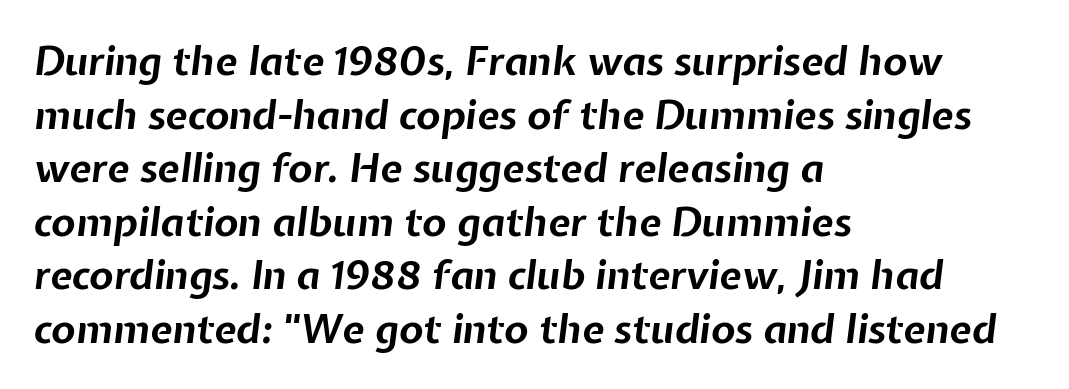
The image shows 40 px bold type, italic (leaning right); set left-aligned, normal line spacing (1.34x), normal letter spacing, not underlined; low stroke contrast and a medium x-height.
